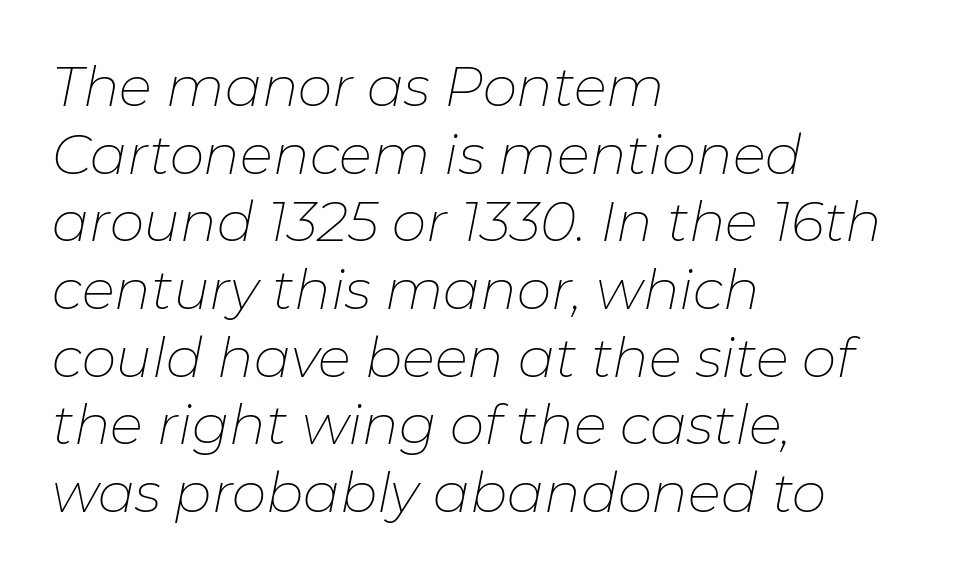
{"italic": "yes", "lean": "right", "slant_degrees": 11, "bold": "no", "weight": "thin", "width": "normal", "stroke_contrast": "low", "x_height": "medium", "monospaced": "no", "underline": "no", "align": "left", "line_spacing_ratio": 1.23, "letter_spacing": "normal", "letter_spacing_em": 0.0, "glyph_px": 55}
